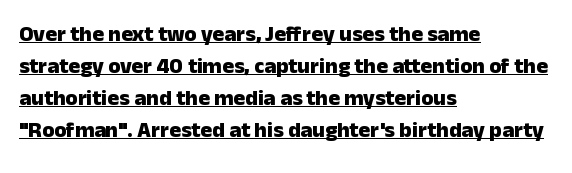
Q: Is the text bold? A: Yes.
Q: Is the text italic (slanted)? A: No, it is upright.
Q: Is the text underlined? A: Yes.
Q: How is the paragraph aligned? A: Left-aligned.
Q: Is the spacing between letters normal or unusually wide? A: Normal.
Q: Is the spacing between lines tight, normal or loose? A: Normal.
